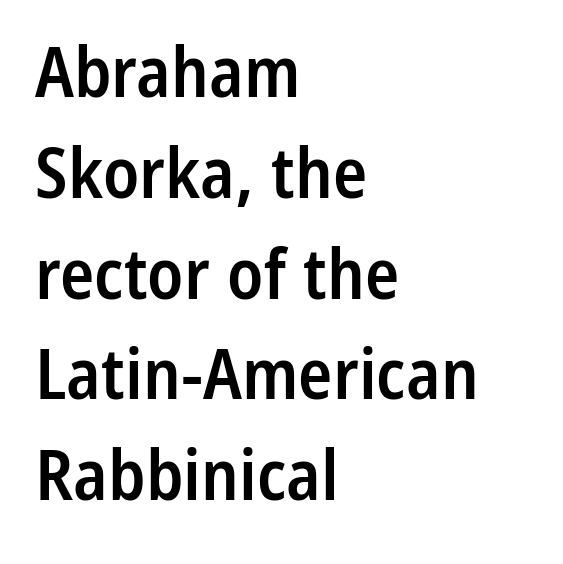
The image shows 71 px semibold, condensed sans-serif type, upright; set left-aligned, normal line spacing (1.42x), normal letter spacing, not underlined; low stroke contrast and a medium x-height.
